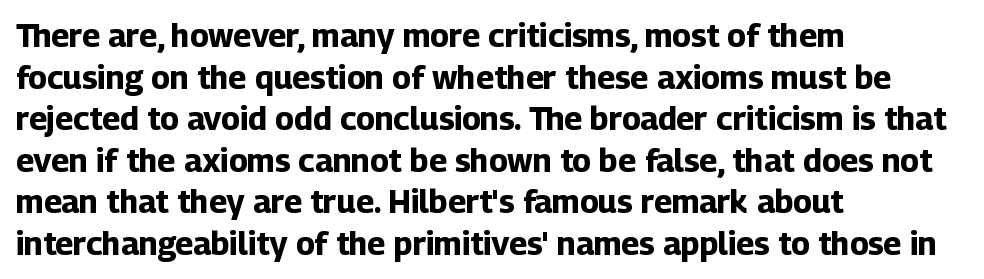
{"serif": "no", "italic": "no", "bold": "yes", "weight": "bold", "width": "normal", "stroke_contrast": "low", "x_height": "medium", "monospaced": "no", "underline": "no", "align": "left", "line_spacing": "normal", "line_spacing_ratio": 1.3, "letter_spacing": "normal", "letter_spacing_em": 0.0, "glyph_px": 32}
